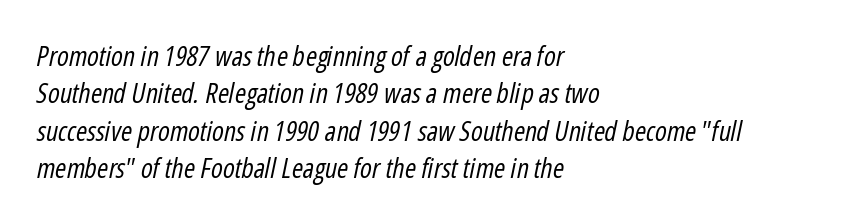
{"italic": "yes", "lean": "right", "slant_degrees": 12, "bold": "no", "underline": "no", "align": "left", "line_spacing": "normal", "line_spacing_ratio": 1.38, "letter_spacing": "normal", "letter_spacing_em": 0.0, "glyph_px": 27}
